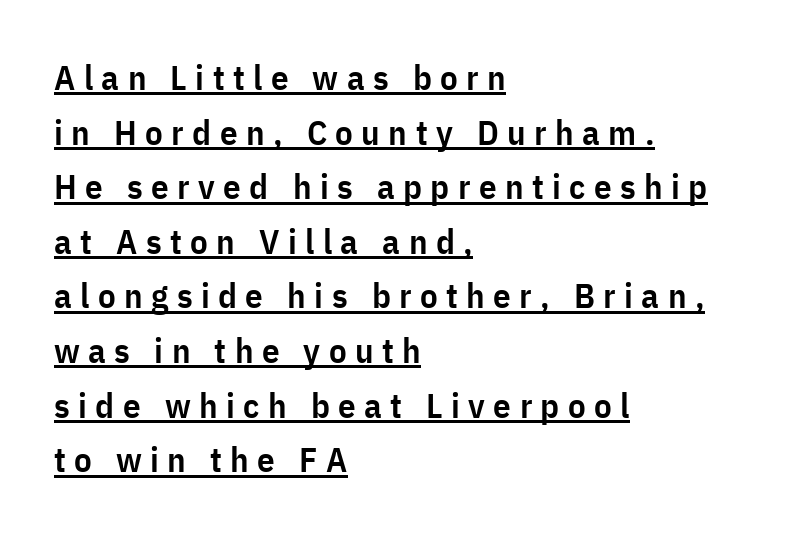
The ragged edge is on the right, which tells us the setting is flush left. Note: no serifs on the glyphs. Honestly, the row spacing looks completely unremarkable. Each letter keeps its own natural width here, so spacing adapts to shape.
